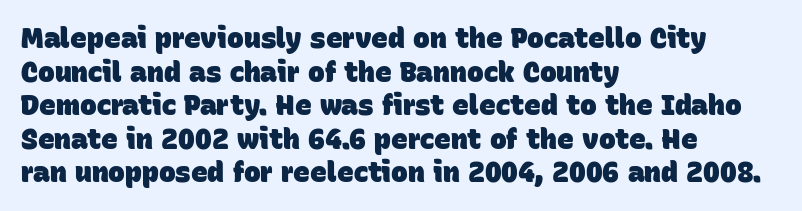
Q: Is the text bold? A: Yes.
Q: Is the typeface a serif or a sans-serif typeface? A: Sans-serif.
Q: Is the text underlined? A: No.
Q: How is the paragraph aligned? A: Left-aligned.
Q: Is the spacing between letters normal or unusually wide? A: Normal.
Q: Width (condensed, normal, or wide)? A: Normal.
Q: Stroke contrast? A: Low.
Q: x-height? A: Large.
Q: Monospaced? A: No.
